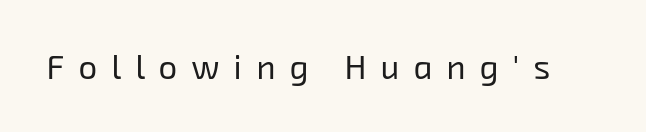
The image shows 33 px regular-weight sans-serif type; set unusually wide letter spacing (+0.43 em), not underlined; low stroke contrast and a medium x-height.
